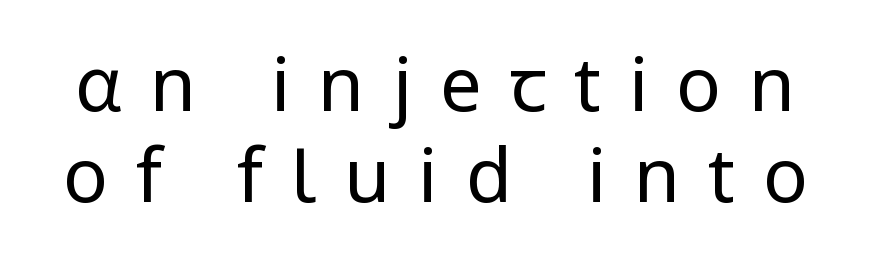
Q: Is the text bold? A: No.
Q: Is the text italic (slanted)? A: No, it is upright.
Q: Is the typeface a serif or a sans-serif typeface? A: Sans-serif.
Q: Is the text underlined? A: No.
Q: Is the spacing between letters normal or unusually wide? A: Unusually wide.
Q: Width (condensed, normal, or wide)? A: Normal.
Q: Stroke contrast? A: Low.
Q: x-height? A: Medium.
Q: Monospaced? A: No.
